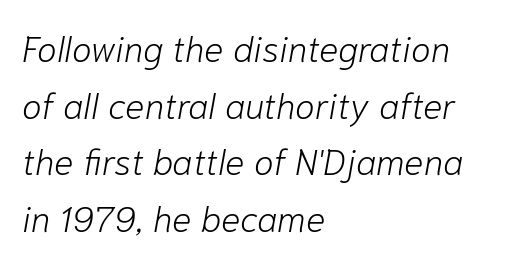
Q: Is the text bold? A: No.
Q: Is the text italic (slanted)? A: Yes, it leans right by about 10 degrees.
Q: Is the text underlined? A: No.
Q: How is the paragraph aligned? A: Left-aligned.
Q: Is the spacing between letters normal or unusually wide? A: Normal.
Q: Is the spacing between lines tight, normal or loose? A: Normal.
Q: Width (condensed, normal, or wide)? A: Normal.
Q: Stroke contrast? A: Low.
Q: x-height? A: Medium.
Q: Monospaced? A: No.
